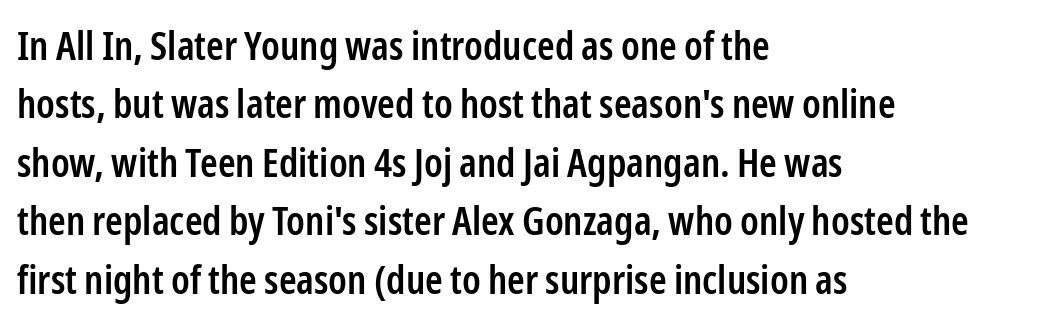
Has an underline been added? It has not. Leading matches the norm, producing a regular column. The paragraph shown leans on its left margin. Standard letterfit; no display-style spreading of the glyphs. Ordinary non-slanted type is in use.
